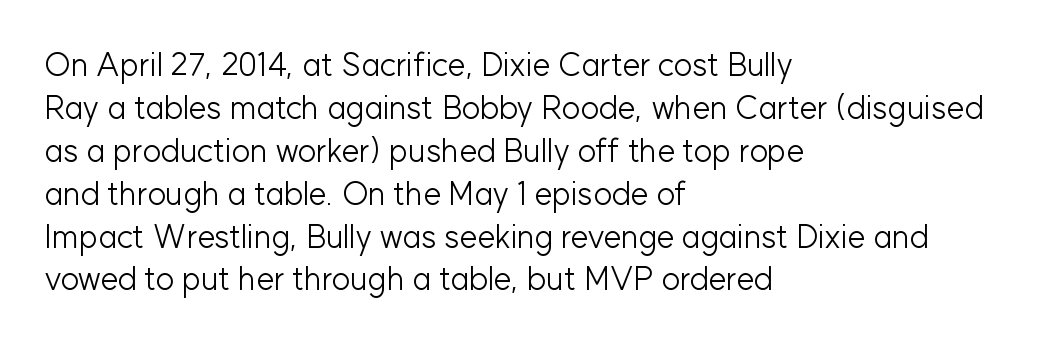
It's the straight-up-and-down kind of type. The rows are spaced the way most documents space them. The typesetter chose a ragged-right arrangement here. The space beneath each line is pristine and unruled. Words appear dense and cohesive because spacing is normal. Check where the strokes stop: nothing finishes them off — pure sans.
